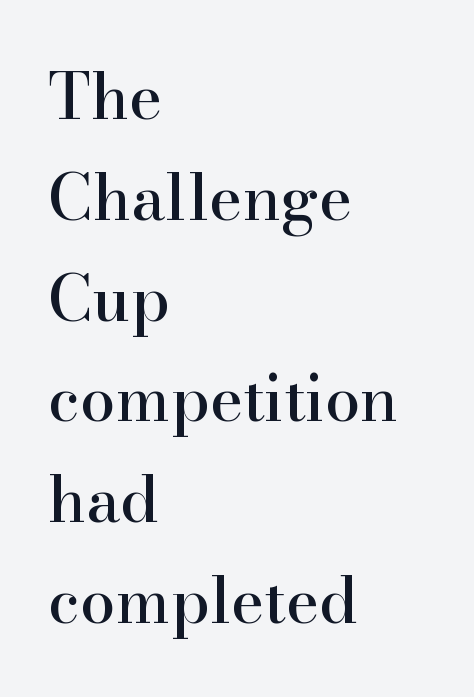
{"serif": "yes", "italic": "no", "width": "normal", "stroke_contrast": "high", "x_height": "small", "monospaced": "no", "underline": "no", "align": "left", "line_spacing": "normal", "line_spacing_ratio": 1.6, "letter_spacing": "normal", "letter_spacing_em": 0.0, "glyph_px": 63}
